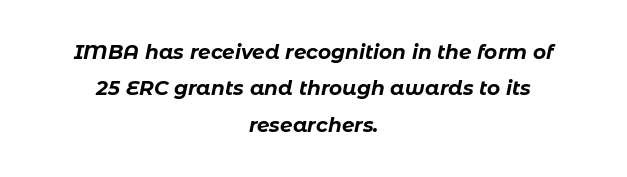
Q: Is the text bold? A: Yes.
Q: Is the text italic (slanted)? A: Yes, it leans right by about 11 degrees.
Q: Is the text underlined? A: No.
Q: How is the paragraph aligned? A: Centered.
Q: Is the spacing between letters normal or unusually wide? A: Normal.
